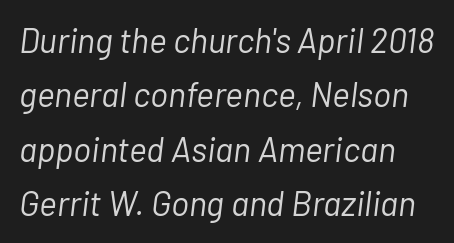
The image shows 34 px light type, italic (leaning right); set normal line spacing (1.6x), normal letter spacing, not underlined; low stroke contrast and a medium x-height.
